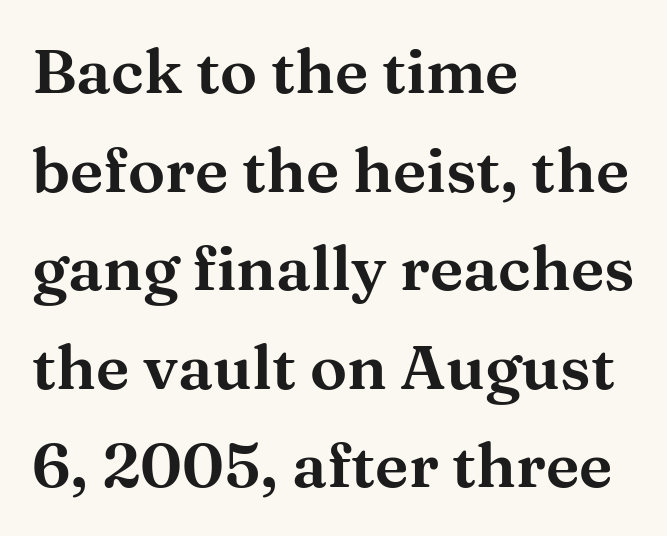
{"serif": "yes", "italic": "no", "width": "wide", "stroke_contrast": "medium", "x_height": "medium", "monospaced": "no", "underline": "no", "align": "left", "line_spacing": "normal", "line_spacing_ratio": 1.59, "letter_spacing": "normal", "letter_spacing_em": 0.0, "glyph_px": 62}
